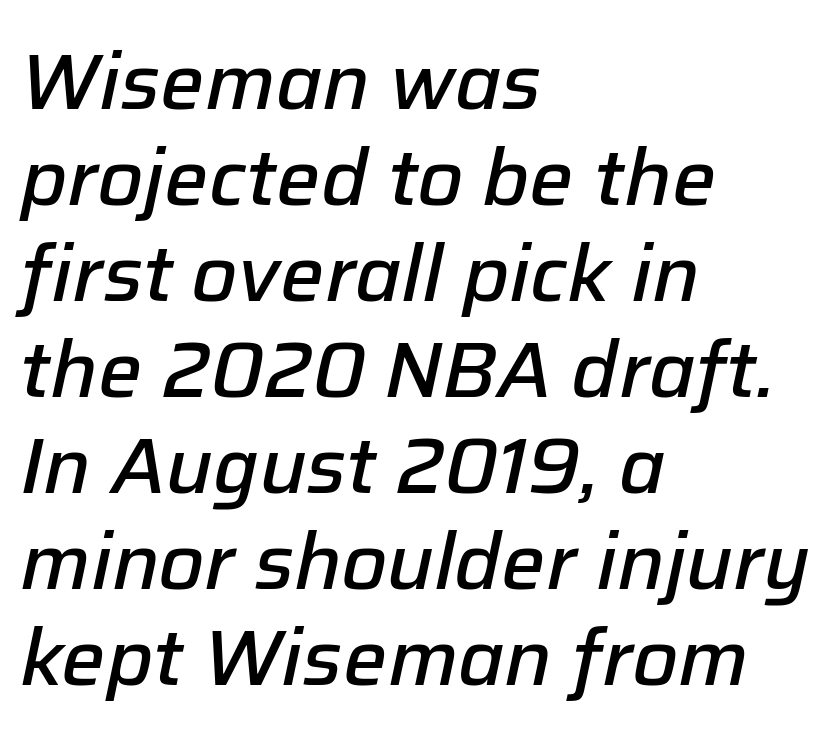
Q: Is the text bold? A: Semi-bold.
Q: Is the text italic (slanted)? A: Yes, it leans right by about 12 degrees.
Q: Is the text underlined? A: No.
Q: How is the paragraph aligned? A: Left-aligned.
Q: Is the spacing between letters normal or unusually wide? A: Normal.
Q: Width (condensed, normal, or wide)? A: Normal.
Q: Stroke contrast? A: Low.
Q: x-height? A: Medium.
Q: Monospaced? A: No.
